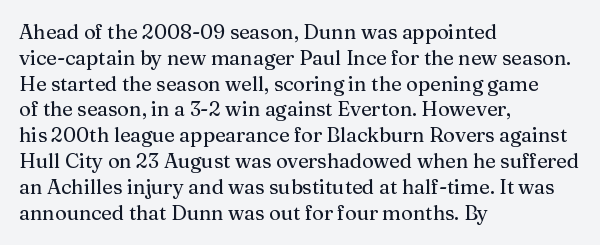
Is there any slant? The stems are plumb. Clear beneath every line of the passage. Nobody touched the tracking dial on this one. Line beginnings align vertically; line endings do not. One glance says typical: line gaps are just what's usual.
